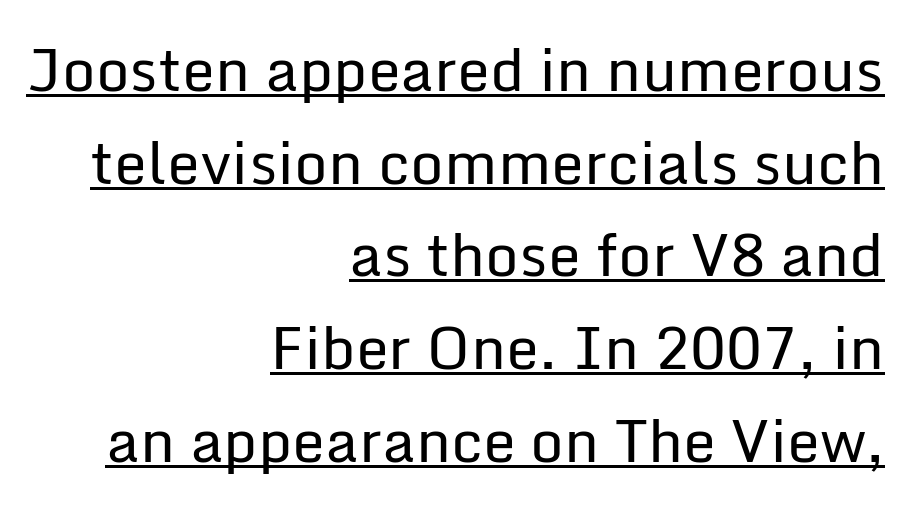
The image shows 59 px regular-weight sans-serif type, upright; set right-aligned, normal line spacing (1.57x), normal letter spacing, underlined; low stroke contrast and a medium x-height.
